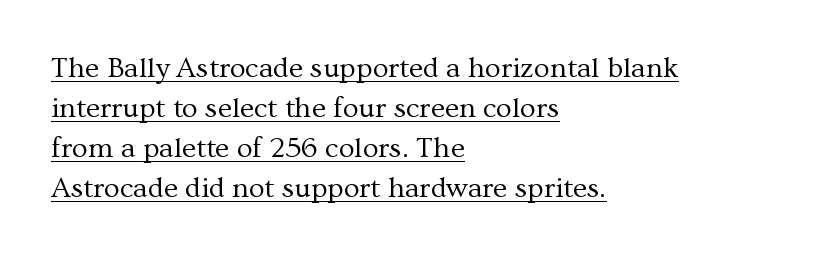
The image shows 29 px regular-weight serif type, upright; set left-aligned, normal line spacing (1.38x), normal letter spacing, underlined; medium stroke contrast and a medium x-height.
